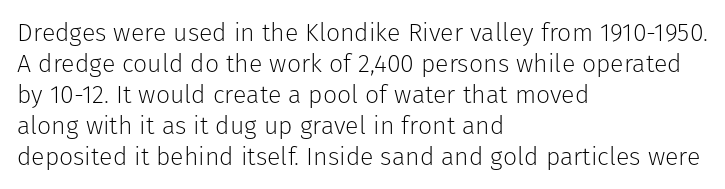
Q: Is the text bold? A: No.
Q: Is the text italic (slanted)? A: No, it is upright.
Q: Is the text underlined? A: No.
Q: How is the paragraph aligned? A: Left-aligned.
Q: Is the spacing between letters normal or unusually wide? A: Normal.
